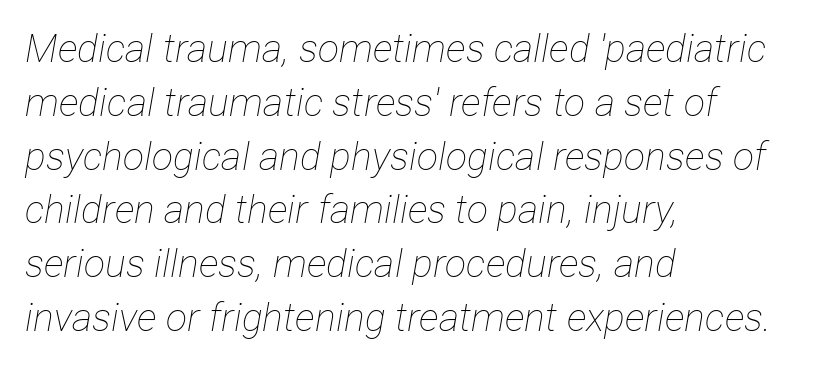
Evenly set lines give the paragraph a standard silhouette. Weight: regular or lighter. The rendering uses natural spacing where letterforms have individual widths. Between one letter and the next there's only the usual sliver of space.
